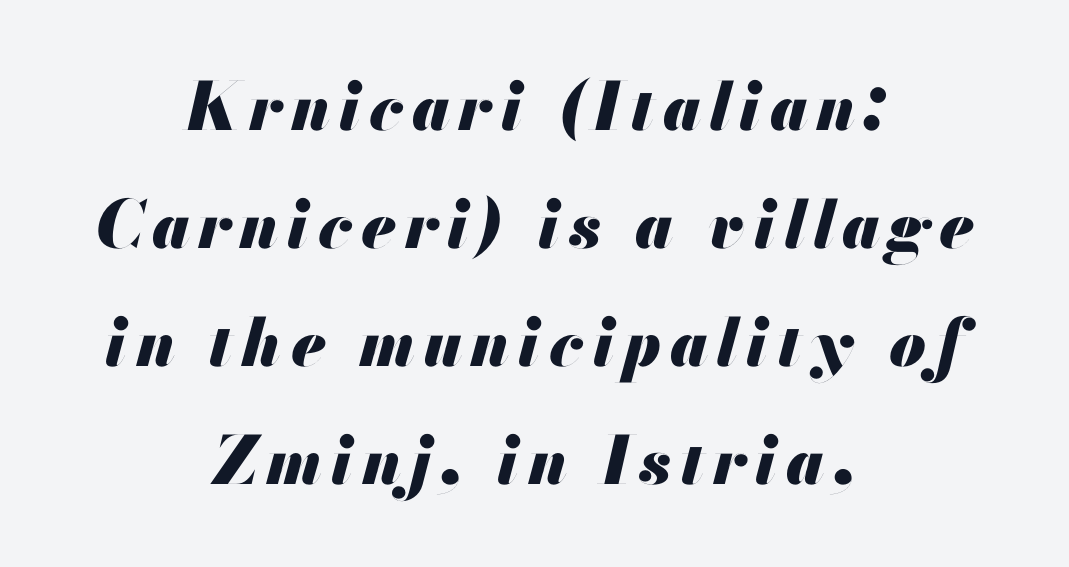
The image shows 66 px heavy type, italic (leaning right); set centered, line spacing 1.79x, not underlined; medium stroke contrast and a small x-height.
